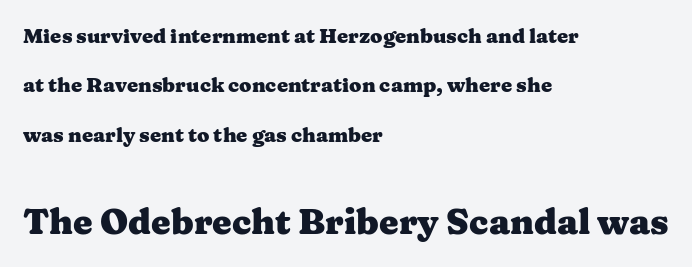
The image shows 35 px heavy, wide serif type, upright; set left-aligned, loose line spacing (2.47x), normal letter spacing, not underlined; the second (bottom) block is 1.75x larger; medium stroke contrast and a medium x-height.
